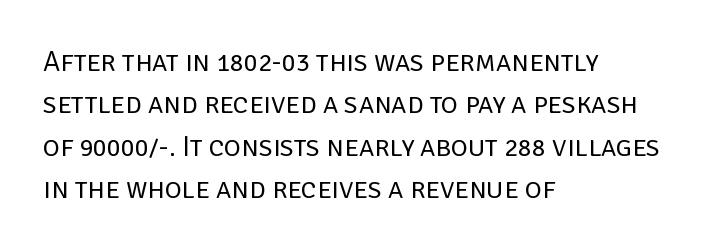
{"serif": "no", "italic": "no", "bold": "no", "weight": "regular", "width": "normal", "stroke_contrast": "low", "x_height": "large", "monospaced": "no", "underline": "no", "align": "left", "line_spacing": "normal", "line_spacing_ratio": 1.46, "letter_spacing": "normal", "letter_spacing_em": 0.0, "glyph_px": 29}
